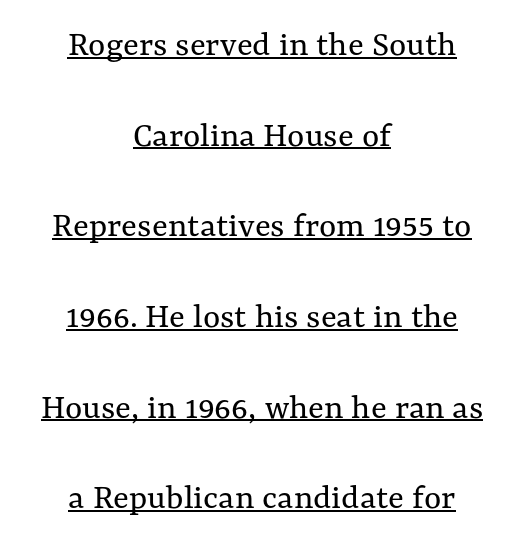
The image shows 37 px regular-weight type, upright; set centered, loose line spacing (2.45x), normal letter spacing, underlined; medium stroke contrast and a medium x-height.
